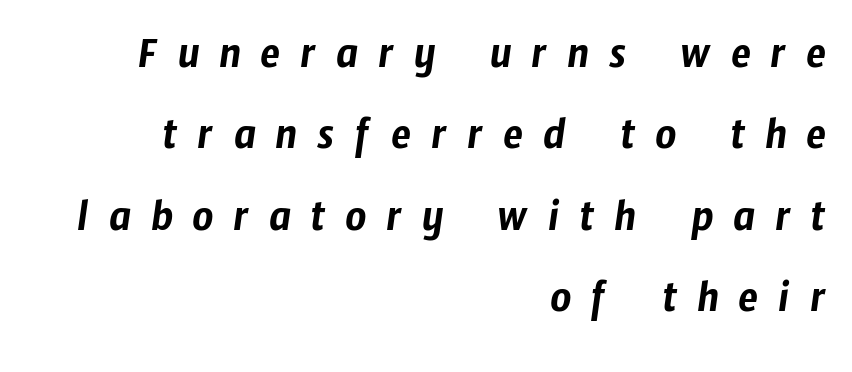
The image shows 46 px condensed sans-serif type; set right-aligned, line spacing 1.77x, unusually wide letter spacing (+0.43 em), not underlined; low stroke contrast and a medium x-height.
